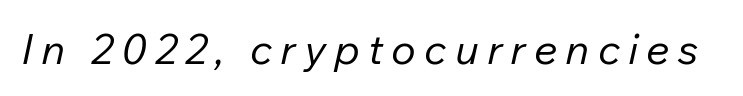
The image shows 42 px regular-weight type, italic (leaning right); set not underlined; low stroke contrast and a medium x-height.
